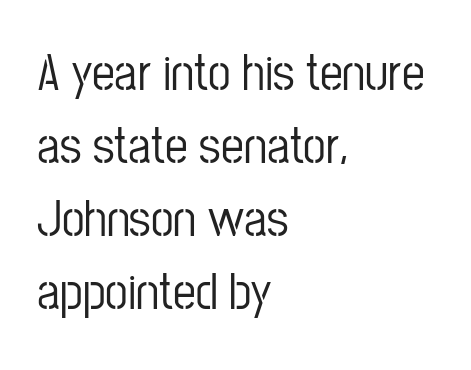
{"serif": "no", "italic": "no", "width": "condensed", "stroke_contrast": "low", "x_height": "medium", "monospaced": "no", "underline": "no", "align": "left", "line_spacing": "normal", "line_spacing_ratio": 1.43, "letter_spacing": "normal", "letter_spacing_em": 0.0, "glyph_px": 51}
